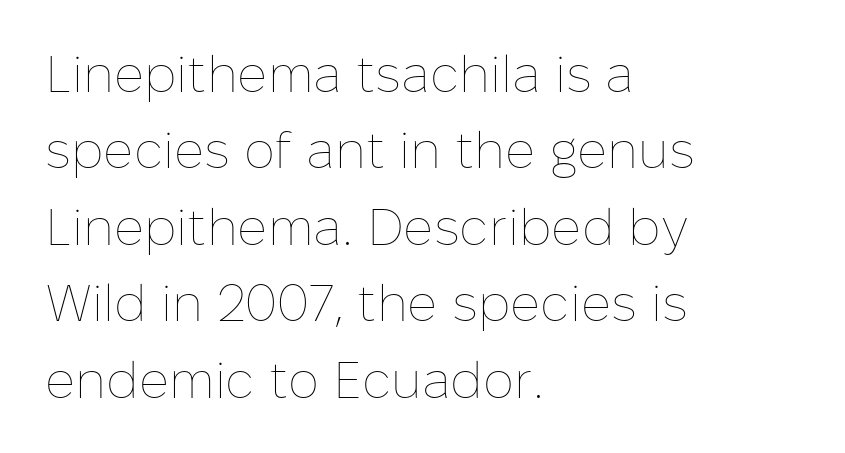
Check the space under the baseline: it is left empty. This sample uses plain, unmodified letter spacing. Posture: straight, roman, zero tilt. These lines are rendered in a variable-pitch font.
